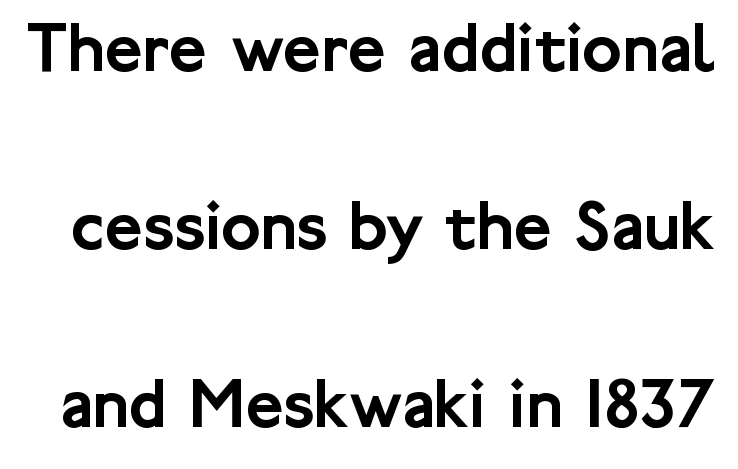
Reading down the column, the eye jumps a long way to each next line. Each letter keeps its own natural width here, so spacing adapts to shape. It's the straight-up-and-down kind of type. Bare-footed words on every line. Check where the strokes stop: nothing finishes them off — pure sans. How are the letters spaced? Ordinarily, with no added tracking.
